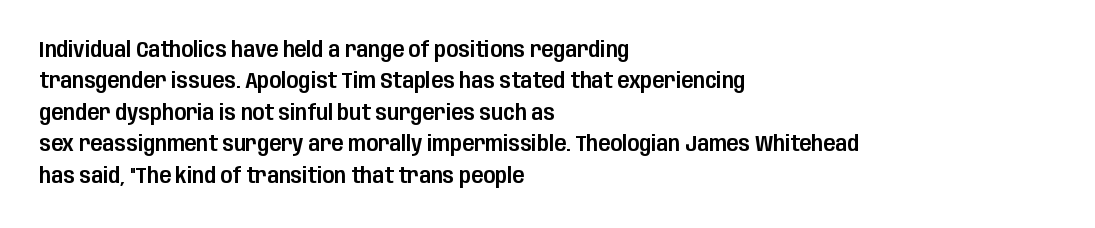
Quick note: underline off. Interline gaps are of average width in this sample. Notice how the stems are strictly vertical — no italics here. How are the letters spaced? Ordinarily, with no added tracking. The lines are quadded left.
